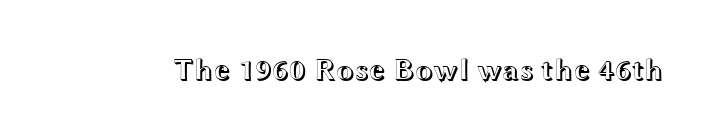
{"italic": "no", "width": "wide", "x_height": "medium", "monospaced": "no", "underline": "no", "letter_spacing": "normal", "letter_spacing_em": 0.0, "glyph_px": 30}
